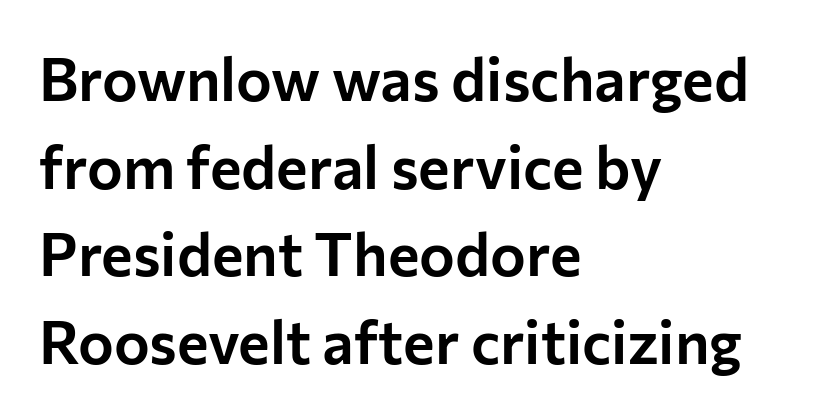
The image shows 60 px sans-serif type, upright; set left-aligned, normal line spacing (1.46x), normal letter spacing, not underlined; low stroke contrast and a medium x-height.
